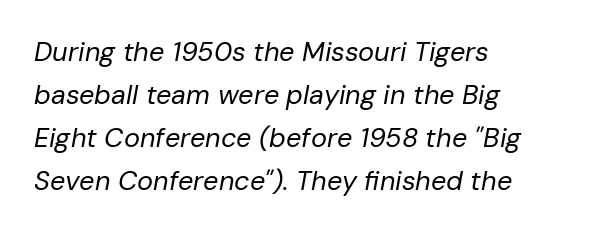
Q: Is the text bold? A: No.
Q: Is the text italic (slanted)? A: Yes, it leans right by about 10 degrees.
Q: Is the text underlined? A: No.
Q: How is the paragraph aligned? A: Left-aligned.
Q: Is the spacing between letters normal or unusually wide? A: Normal.
Q: Is the spacing between lines tight, normal or loose? A: Normal.
